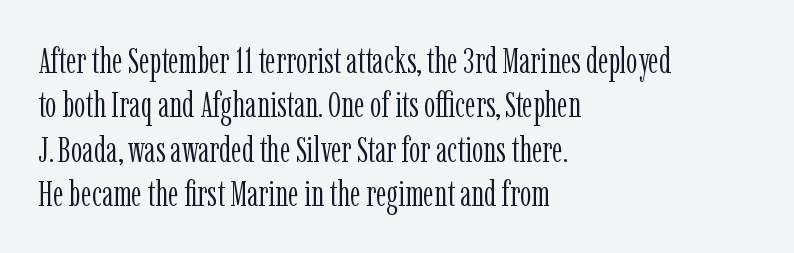
Q: Is the text bold? A: No.
Q: Is the text italic (slanted)? A: No, it is upright.
Q: Is the typeface a serif or a sans-serif typeface? A: Serif.
Q: Is the text underlined? A: No.
Q: How is the paragraph aligned? A: Left-aligned.
Q: Is the spacing between letters normal or unusually wide? A: Normal.
Q: Width (condensed, normal, or wide)? A: Condensed.
Q: Stroke contrast? A: Low.
Q: x-height? A: Medium.
Q: Monospaced? A: No.
